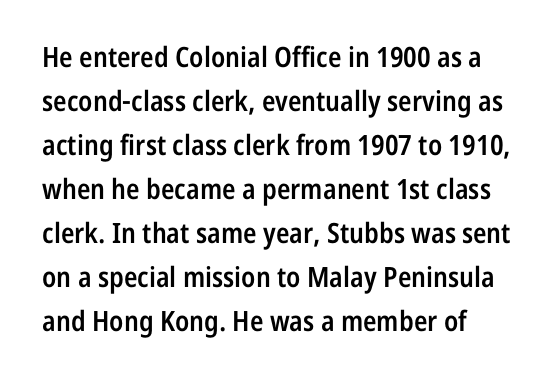
The image shows 28 px semibold, condensed sans-serif type, upright; set left-aligned, normal line spacing (1.57x), normal letter spacing, not underlined; low stroke contrast and a medium x-height.
